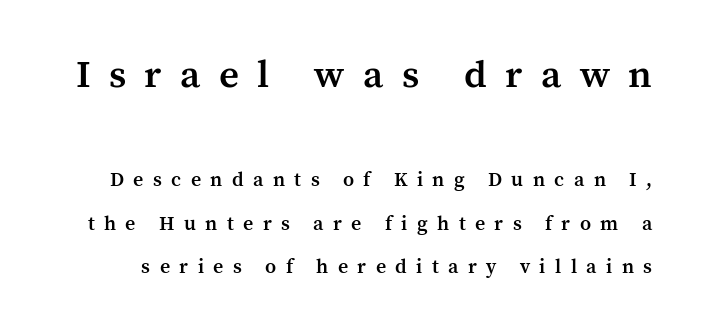
{"serif": "yes", "italic": "no", "bold": "semi", "weight": "semibold", "width": "normal", "stroke_contrast": "medium", "x_height": "medium", "monospaced": "no", "underline": "no", "line_spacing": "loose", "line_spacing_ratio": 2.18, "letter_spacing": "wide", "letter_spacing_em": 0.47, "larger_block": "first", "size_ratio": 1.95, "glyph_px": 39}
